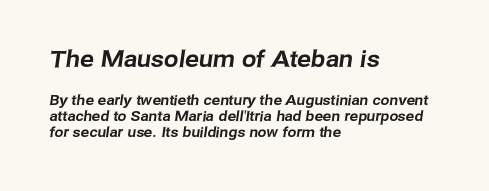
The image shows 23 px text type; set left-aligned, tight line spacing (1.15x), normal letter spacing, not underlined; the first (top) block is 1.64x larger.
